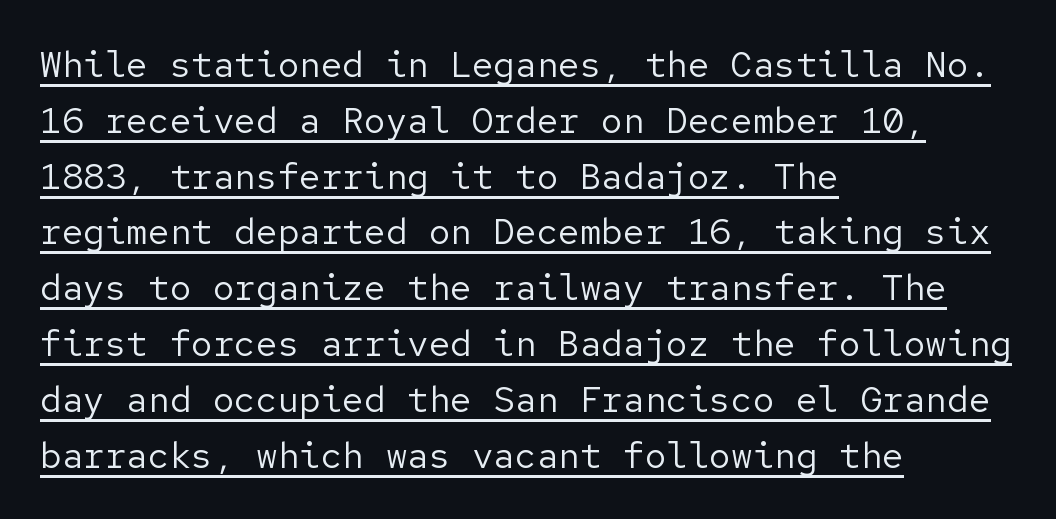
The image shows 36 px regular-weight sans-serif type, upright; set left-aligned, normal line spacing (1.55x), normal letter spacing, underlined; low stroke contrast and a medium x-height.
